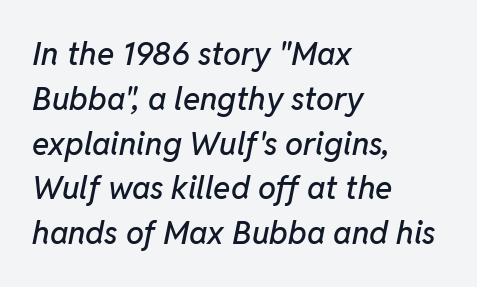
{"italic": "yes", "lean": "right", "slant_degrees": 11, "width": "normal", "stroke_contrast": "low", "x_height": "medium", "monospaced": "no", "underline": "no", "align": "left", "line_spacing": "normal", "line_spacing_ratio": 1.4, "letter_spacing": "normal", "letter_spacing_em": 0.0, "glyph_px": 32}
